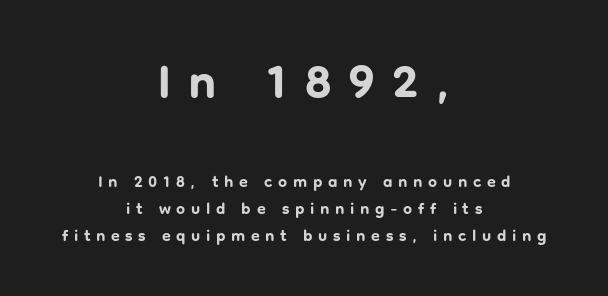
Q: Is the text bold? A: Yes.
Q: Is the text italic (slanted)? A: No, it is upright.
Q: Is the typeface a serif or a sans-serif typeface? A: Sans-serif.
Q: Is the text underlined? A: No.
Q: How is the paragraph aligned? A: Centered.
Q: Is the spacing between letters normal or unusually wide? A: Unusually wide.
Q: Is the spacing between lines tight, normal or loose? A: Normal.
Q: Which block of text is set in a larger size, the first (top) or the second (bottom)? A: The first (top) one.
Q: Width (condensed, normal, or wide)? A: Normal.
Q: Stroke contrast? A: Low.
Q: x-height? A: Medium.
Q: Monospaced? A: No.
